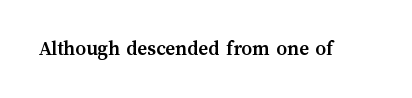
The image shows 21 px bold type, upright; set normal letter spacing, not underlined.
